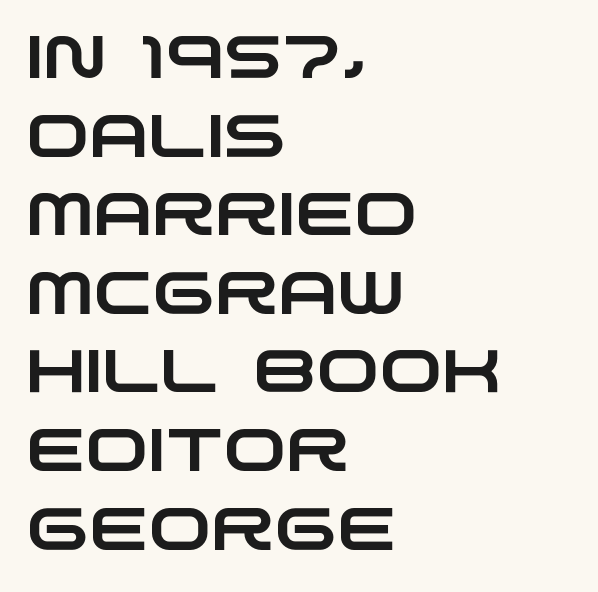
Q: Is the typeface a serif or a sans-serif typeface? A: Sans-serif.
Q: Is the text underlined? A: No.
Q: How is the paragraph aligned? A: Left-aligned.
Q: Is the spacing between letters normal or unusually wide? A: Normal.
Q: Is the spacing between lines tight, normal or loose? A: Normal.
Q: Width (condensed, normal, or wide)? A: Wide.
Q: Stroke contrast? A: Low.
Q: x-height? A: Large.
Q: Monospaced? A: No.
